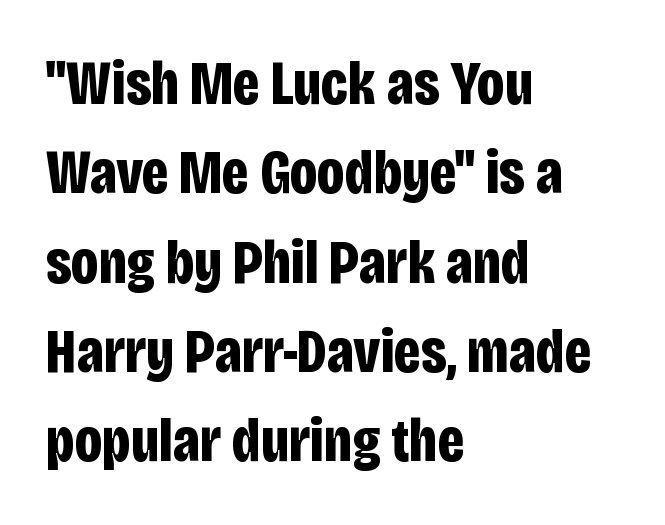
{"serif": "no", "italic": "no", "bold": "yes", "weight": "bold", "width": "condensed", "stroke_contrast": "low", "x_height": "large", "monospaced": "no", "underline": "no", "align": "left", "line_spacing": "normal", "line_spacing_ratio": 1.44, "letter_spacing": "normal", "letter_spacing_em": 0.0, "glyph_px": 62}
